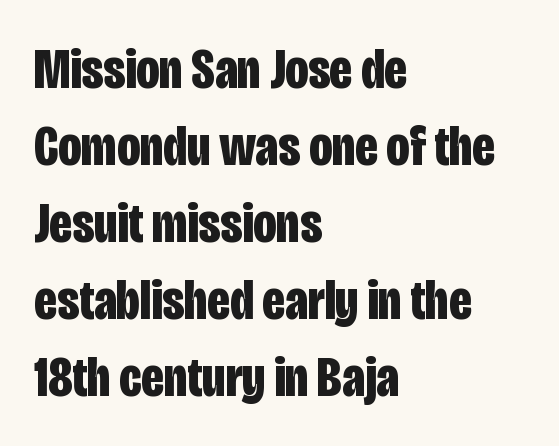
{"serif": "no", "italic": "no", "bold": "yes", "weight": "bold", "width": "condensed", "stroke_contrast": "low", "x_height": "large", "monospaced": "no", "underline": "no", "align": "left", "line_spacing": "normal", "line_spacing_ratio": 1.35, "letter_spacing": "normal", "letter_spacing_em": 0.0, "glyph_px": 57}
